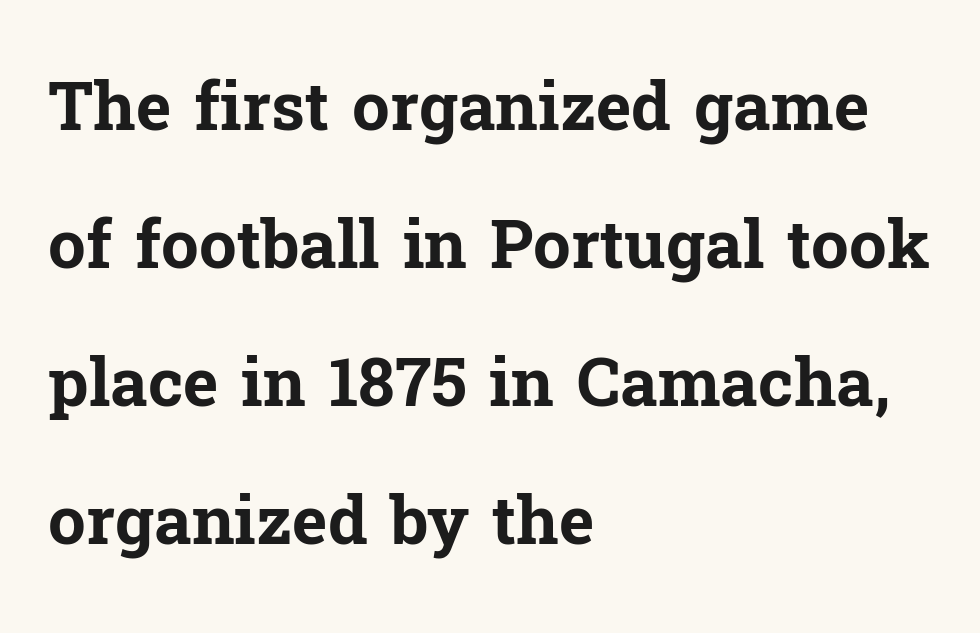
Q: Is the text bold? A: Yes.
Q: Is the text italic (slanted)? A: No, it is upright.
Q: Is the typeface a serif or a sans-serif typeface? A: Serif.
Q: Is the text underlined? A: No.
Q: How is the paragraph aligned? A: Left-aligned.
Q: Is the spacing between letters normal or unusually wide? A: Normal.
Q: Is the spacing between lines tight, normal or loose? A: Loose.
Q: Width (condensed, normal, or wide)? A: Normal.
Q: Stroke contrast? A: Low.
Q: x-height? A: Medium.
Q: Monospaced? A: No.
